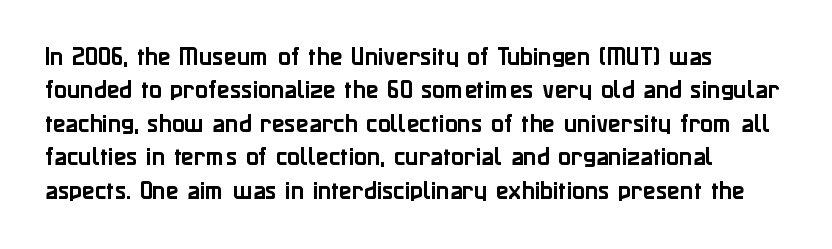
Q: Is the text italic (slanted)? A: No, it is upright.
Q: Is the text underlined? A: No.
Q: Is the spacing between letters normal or unusually wide? A: Normal.
Q: Is the spacing between lines tight, normal or loose? A: Normal.
